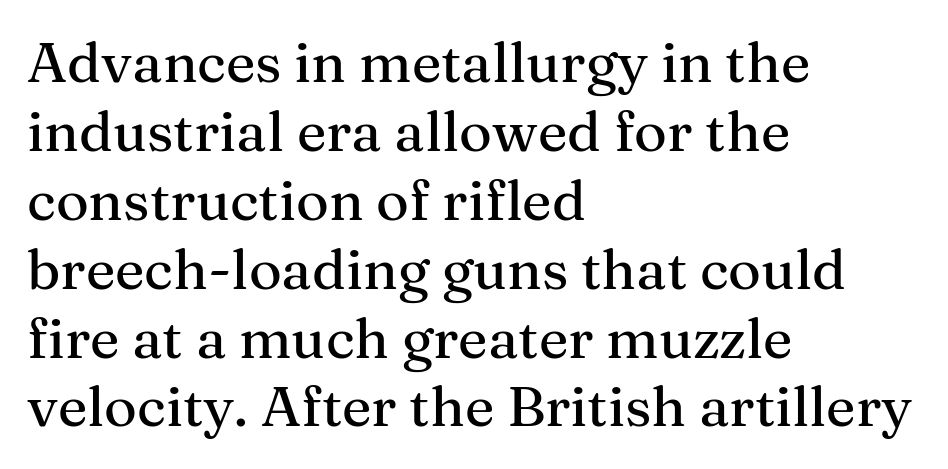
The image shows 56 px serif type, upright; set left-aligned, line spacing 1.23x, normal letter spacing, not underlined; medium stroke contrast and a medium x-height.
